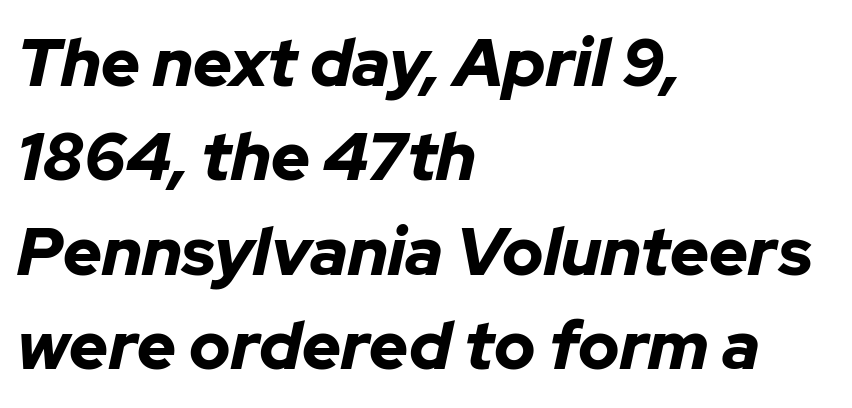
{"italic": "yes", "lean": "right", "slant_degrees": 12, "bold": "yes", "weight": "bold", "width": "normal", "stroke_contrast": "low", "x_height": "medium", "monospaced": "no", "underline": "no", "align": "left", "line_spacing": "normal", "line_spacing_ratio": 1.41, "letter_spacing": "normal", "letter_spacing_em": 0.0, "glyph_px": 67}
